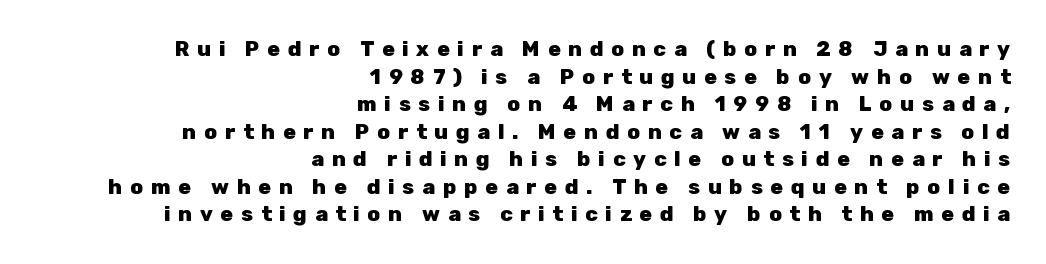
Q: Is the text bold? A: Yes.
Q: Is the text italic (slanted)? A: No, it is upright.
Q: Is the text underlined? A: No.
Q: How is the paragraph aligned? A: Right-aligned.
Q: Is the spacing between letters normal or unusually wide? A: Unusually wide.
Q: Is the spacing between lines tight, normal or loose? A: Normal.
